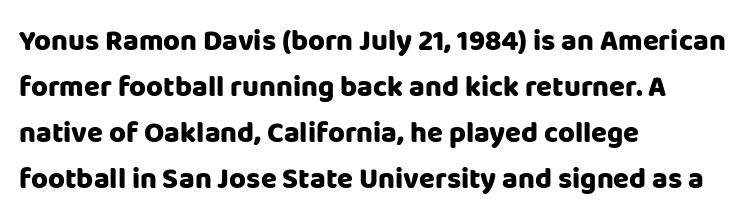
The zone under the glyphs is completely vacant. Horizontal alignment here is leftward, the default for most running prose. There is no visible air inserted between adjacent glyphs. In terms of letterform style, serifs are entirely absent. Summary of weight: heavy, a full bold.
